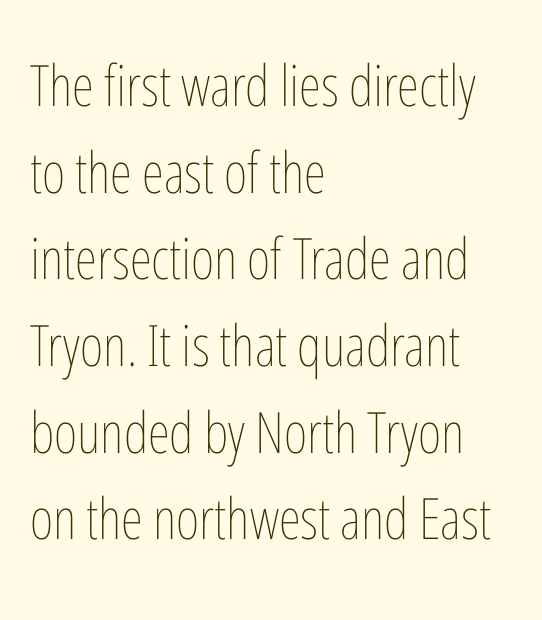
The image shows 57 px thin, condensed type, upright; set left-aligned, normal line spacing (1.52x), normal letter spacing, not underlined; low stroke contrast and a medium x-height.
